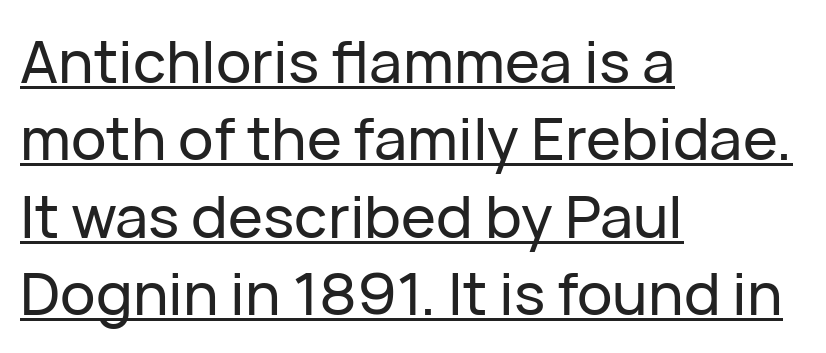
Q: Is the text italic (slanted)? A: No, it is upright.
Q: Is the typeface a serif or a sans-serif typeface? A: Sans-serif.
Q: Is the text underlined? A: Yes.
Q: How is the paragraph aligned? A: Left-aligned.
Q: Is the spacing between letters normal or unusually wide? A: Normal.
Q: Is the spacing between lines tight, normal or loose? A: Normal.
Q: Width (condensed, normal, or wide)? A: Normal.
Q: Stroke contrast? A: Low.
Q: x-height? A: Medium.
Q: Monospaced? A: No.
